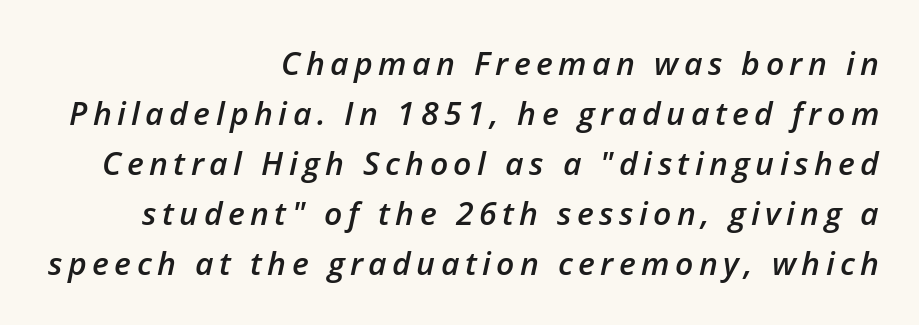
The baseline area is clear. Caption: semibold face, moderately heavy strokes. Vertical spacing — default. Spacing verdict: proportional, widths tailored to each character. Visually the block forms a straight wall on the right and a jagged coastline on the left.
